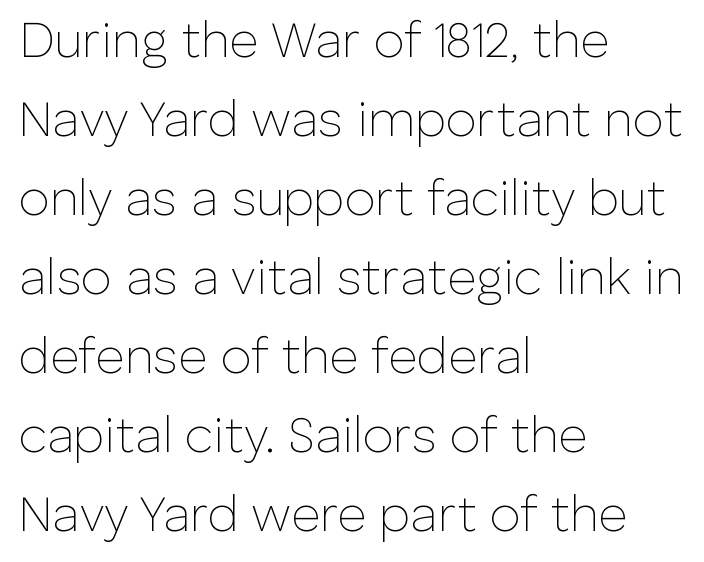
The image shows 50 px thin sans-serif type, upright; set left-aligned, normal line spacing (1.58x), normal letter spacing, not underlined; low stroke contrast and a medium x-height.
